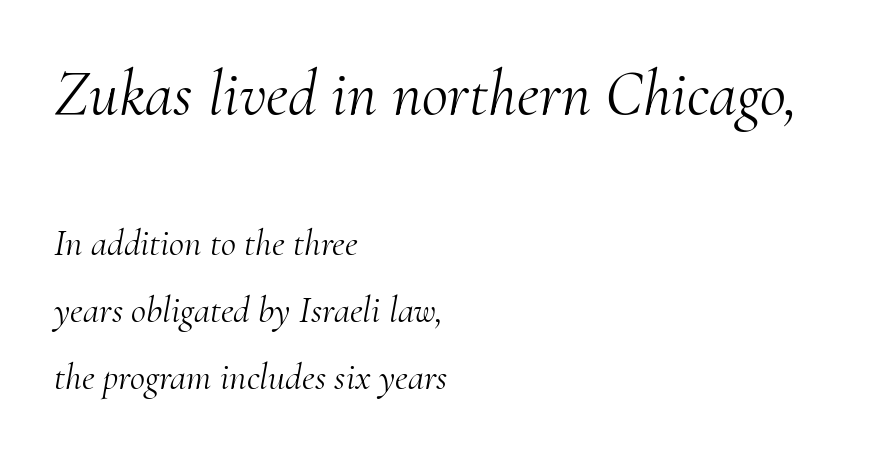
{"serif": "yes", "italic": "yes", "lean": "right", "slant_degrees": 10, "bold": "no", "weight": "light", "width": "normal", "stroke_contrast": "medium", "x_height": "small", "monospaced": "no", "underline": "no", "align": "left", "line_spacing_ratio": 1.8, "letter_spacing": "normal", "letter_spacing_em": 0.0, "larger_block": "first", "size_ratio": 1.73, "glyph_px": 64}
